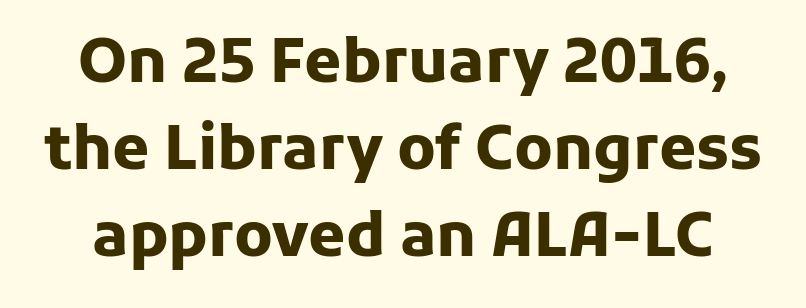
The image shows 60 px heavy sans-serif type, upright; set normal line spacing (1.45x), normal letter spacing, not underlined; low stroke contrast and a medium x-height.
